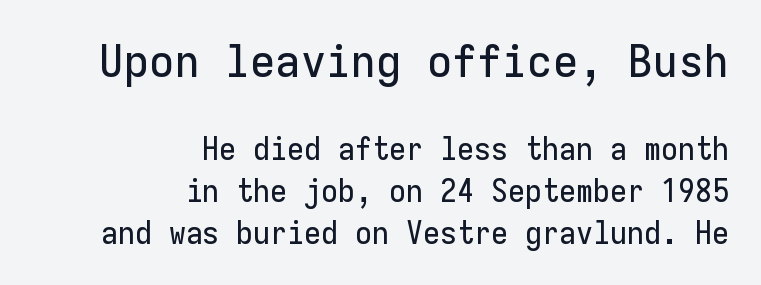
{"serif": "no", "italic": "no", "width": "normal", "stroke_contrast": "low", "x_height": "medium", "monospaced": "yes", "underline": "no", "align": "right", "line_spacing": "normal", "line_spacing_ratio": 1.34, "letter_spacing": "normal", "letter_spacing_em": 0.0, "larger_block": "first", "size_ratio": 1.48, "glyph_px": 46}
